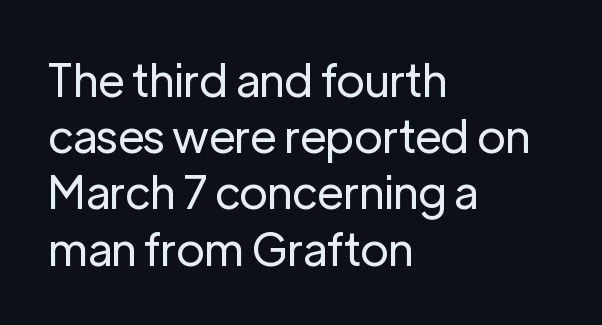
Is the type heavy? It reads as light-to-regular instead. The face used here is a sans, in the tradition of grotesques and geometrics. If you measured baseline to baseline, you'd find a middling distance. The font's upright variant was chosen for this text. Casual observation: everything's shoved over to the left. Honestly, the letter spacing is just normal — you wouldn't notice it.
